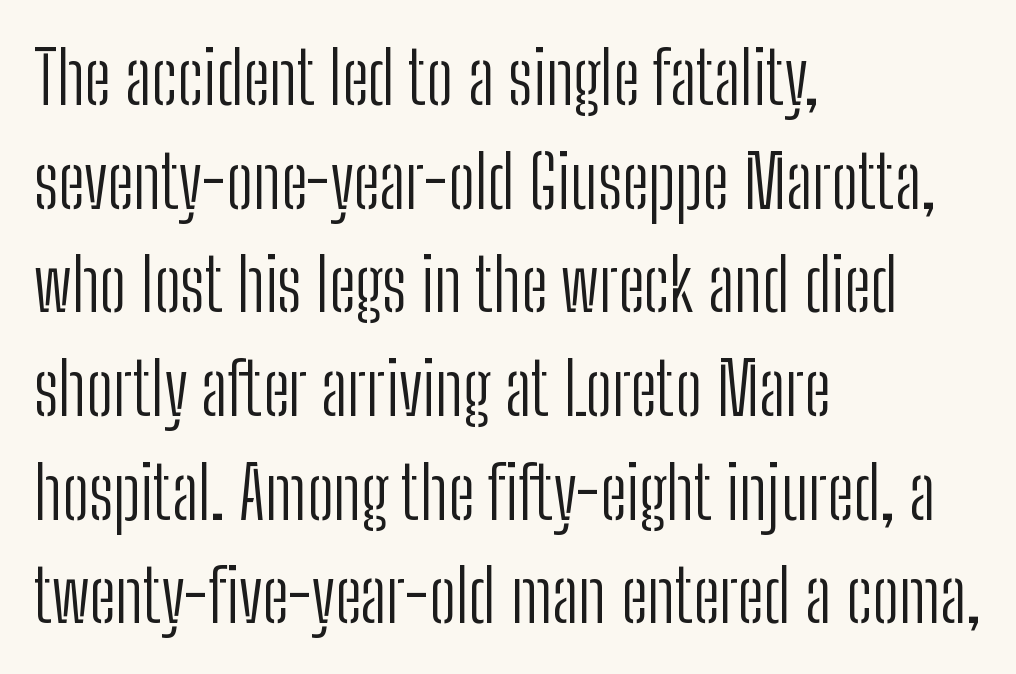
The image shows 72 px light, condensed sans-serif type, upright; set left-aligned, normal line spacing (1.44x), normal letter spacing, not underlined; low stroke contrast and a medium x-height.
